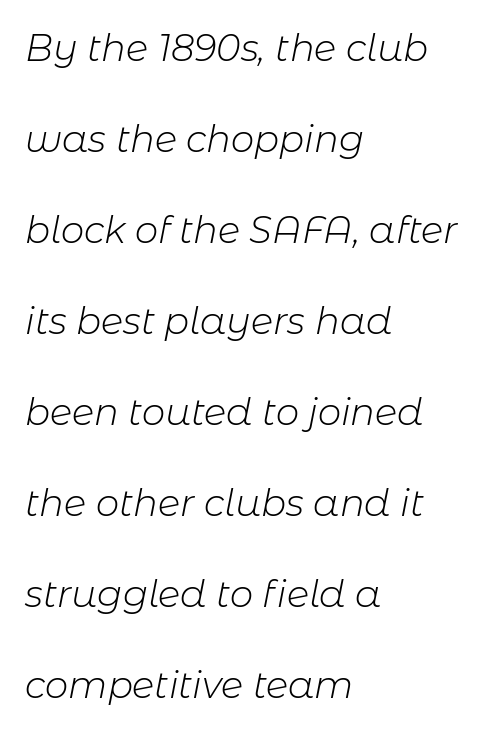
{"italic": "yes", "lean": "right", "slant_degrees": 11, "bold": "no", "weight": "light", "width": "normal", "stroke_contrast": "low", "x_height": "medium", "monospaced": "no", "underline": "no", "align": "left", "line_spacing": "loose", "line_spacing_ratio": 2.46, "letter_spacing": "normal", "letter_spacing_em": 0.0, "glyph_px": 37}
